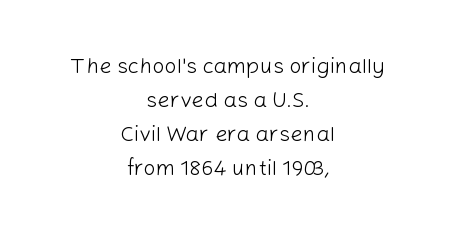
Words appear dense and cohesive because spacing is normal. Vertical strokes here are truly vertical. Horizontally, the lines are justified to the midpoint only. Letters rest on an invisible, unmarked baseline. Students, observe: this is what conventionally led text looks like.
